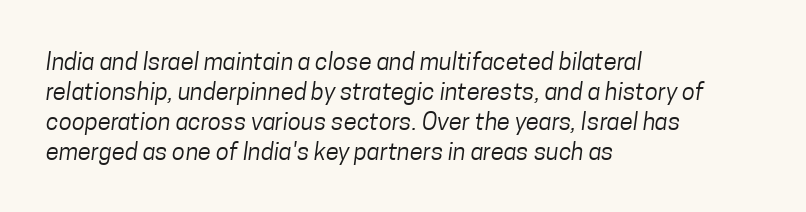
Notice how descenders clear the ascenders below comfortably — that's standard leading. The font is comparable to plain body text, perhaps lighter. Compared with a centered layout, this one pins lines to the left instead. Words float on clear page, feet unadorned. The letterforms sit shoulder to shoulder at normal distance.
